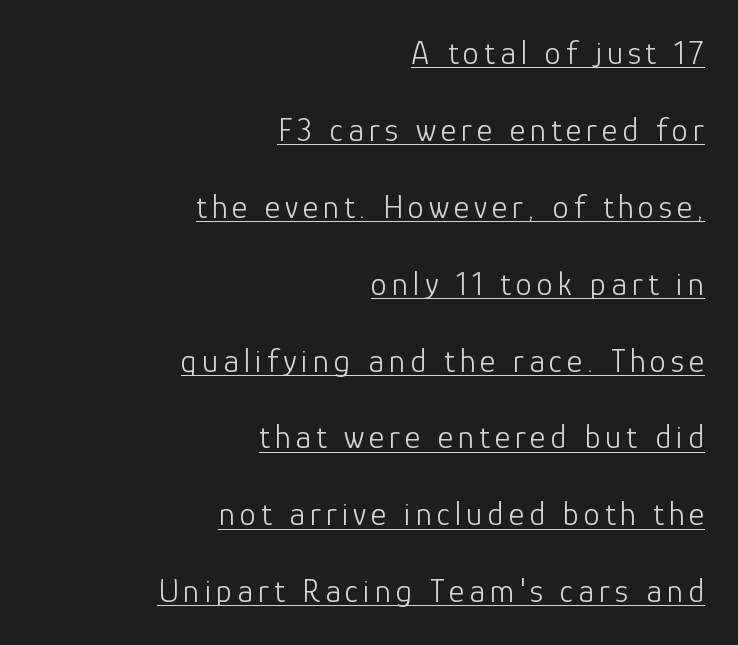
Q: Is the text bold? A: No.
Q: Is the text italic (slanted)? A: No, it is upright.
Q: Is the typeface a serif or a sans-serif typeface? A: Sans-serif.
Q: Is the text underlined? A: Yes.
Q: How is the paragraph aligned? A: Right-aligned.
Q: Is the spacing between lines tight, normal or loose? A: Loose.
Q: Width (condensed, normal, or wide)? A: Normal.
Q: Stroke contrast? A: Low.
Q: x-height? A: Medium.
Q: Monospaced? A: No.
